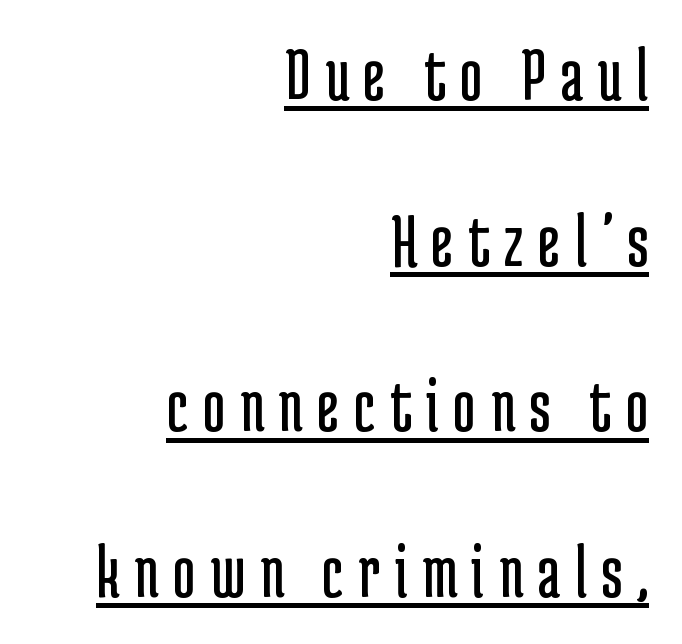
Q: Is the text bold? A: No.
Q: Is the text italic (slanted)? A: No, it is upright.
Q: Is the typeface a serif or a sans-serif typeface? A: Sans-serif.
Q: Is the text underlined? A: Yes.
Q: How is the paragraph aligned? A: Right-aligned.
Q: Is the spacing between lines tight, normal or loose? A: Loose.
Q: Width (condensed, normal, or wide)? A: Condensed.
Q: Stroke contrast? A: Low.
Q: x-height? A: Medium.
Q: Monospaced? A: No.
